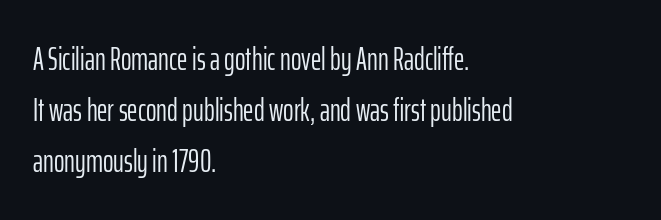
Q: Is the text bold? A: No.
Q: Is the text italic (slanted)? A: No, it is upright.
Q: Is the typeface a serif or a sans-serif typeface? A: Sans-serif.
Q: Is the text underlined? A: No.
Q: How is the paragraph aligned? A: Left-aligned.
Q: Is the spacing between letters normal or unusually wide? A: Normal.
Q: Is the spacing between lines tight, normal or loose? A: Normal.
Q: Width (condensed, normal, or wide)? A: Condensed.
Q: Stroke contrast? A: Low.
Q: x-height? A: Medium.
Q: Monospaced? A: No.
